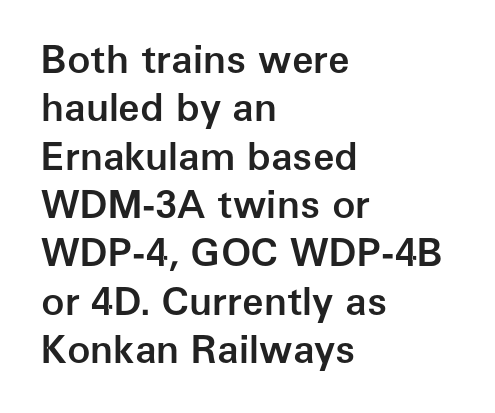
{"serif": "no", "italic": "no", "bold": "semi", "weight": "semibold", "width": "normal", "stroke_contrast": "low", "x_height": "medium", "monospaced": "no", "underline": "no", "align": "left", "line_spacing_ratio": 1.24, "letter_spacing": "normal", "letter_spacing_em": 0.0, "glyph_px": 39}
